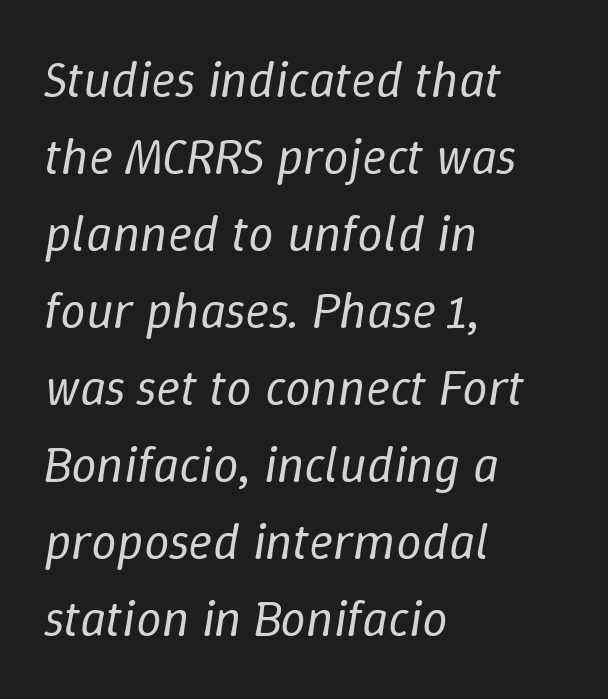
Q: Is the text bold? A: No.
Q: Is the text italic (slanted)? A: Yes, it leans right by about 9 degrees.
Q: Is the text underlined? A: No.
Q: How is the paragraph aligned? A: Left-aligned.
Q: Is the spacing between letters normal or unusually wide? A: Normal.
Q: Is the spacing between lines tight, normal or loose? A: Normal.
Q: Width (condensed, normal, or wide)? A: Normal.
Q: Stroke contrast? A: Low.
Q: x-height? A: Medium.
Q: Monospaced? A: No.
